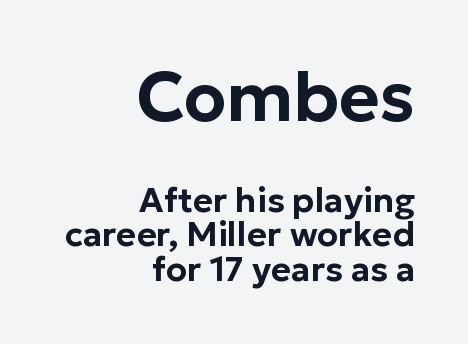
The image shows 69 px sans-serif type, upright; set right-aligned, tight line spacing (1.01x), normal letter spacing, not underlined; the first (top) block is 2.03x larger; low stroke contrast and a medium x-height.
